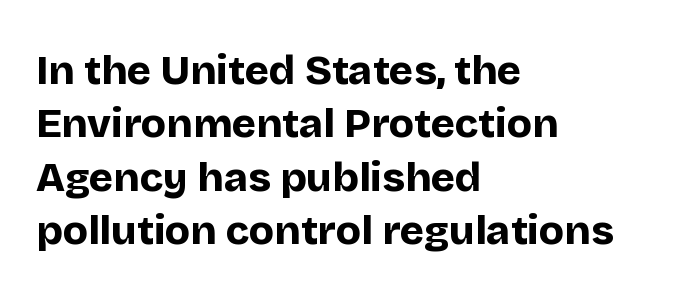
Q: Is the text bold? A: Yes.
Q: Is the text italic (slanted)? A: No, it is upright.
Q: Is the typeface a serif or a sans-serif typeface? A: Sans-serif.
Q: Is the text underlined? A: No.
Q: How is the paragraph aligned? A: Left-aligned.
Q: Is the spacing between letters normal or unusually wide? A: Normal.
Q: Is the spacing between lines tight, normal or loose? A: Normal.
Q: Width (condensed, normal, or wide)? A: Normal.
Q: Stroke contrast? A: Low.
Q: x-height? A: Large.
Q: Monospaced? A: No.
